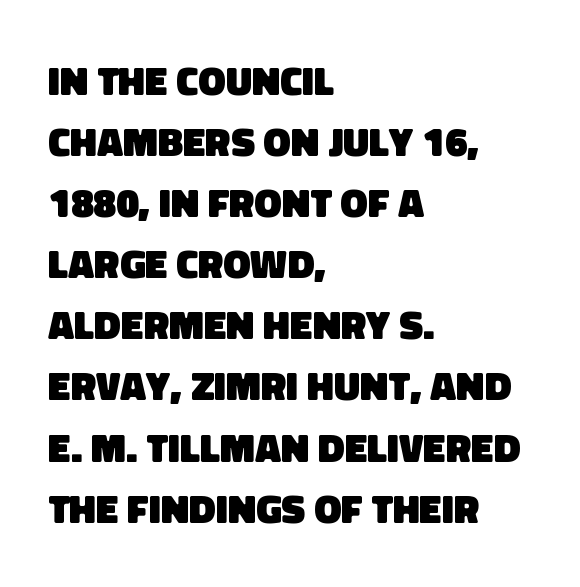
Q: Is the text bold? A: Yes.
Q: Is the typeface a serif or a sans-serif typeface? A: Sans-serif.
Q: Is the text underlined? A: No.
Q: How is the paragraph aligned? A: Left-aligned.
Q: Is the spacing between letters normal or unusually wide? A: Normal.
Q: Is the spacing between lines tight, normal or loose? A: Normal.
Q: Width (condensed, normal, or wide)? A: Normal.
Q: Stroke contrast? A: Low.
Q: x-height? A: Large.
Q: Monospaced? A: No.
